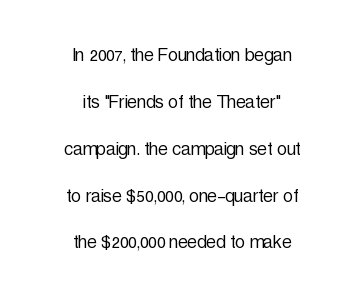
The image shows 22 px text type, upright; set centered, loose line spacing (2.13x), normal letter spacing, not underlined.
